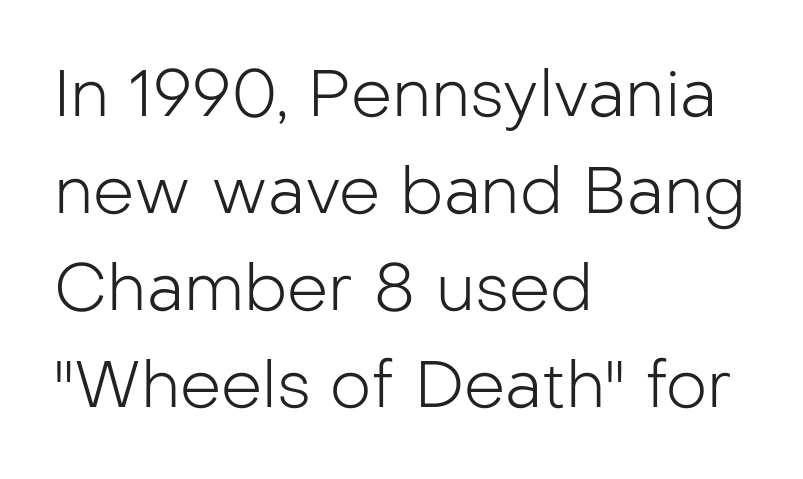
The image shows 65 px light sans-serif type, upright; set left-aligned, normal line spacing (1.49x), normal letter spacing, not underlined; low stroke contrast and a medium x-height.
